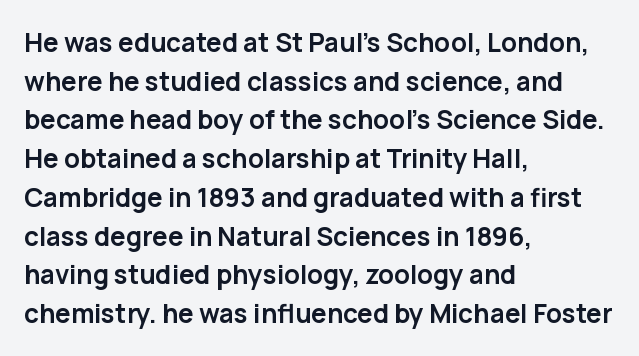
Leading: standard. Glyph-to-glyph distance matches everyday printed text. The face used here has the dense, thick strokes of a bold. These lines stack with their left ends in a neat column.
